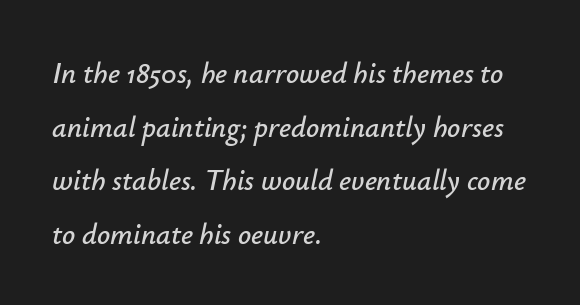
This sample is left-justified, so line endings fall wherever the words run out. Emphasis-style slanted type is in use. Glyph-to-glyph distance matches everyday printed text. The glyphs are unaccompanied by any horizontal stroke below them. The letters advance in unequal steps, a hallmark of proportional type.
